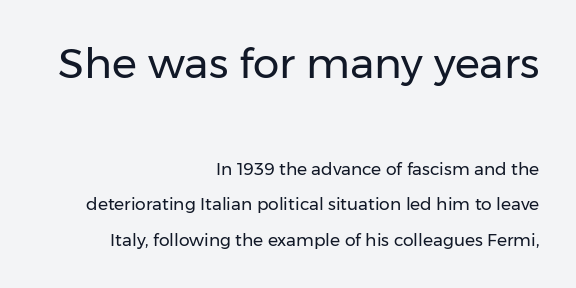
{"serif": "no", "italic": "no", "bold": "no", "weight": "regular", "width": "normal", "stroke_contrast": "low", "x_height": "medium", "monospaced": "no", "underline": "no", "align": "right", "line_spacing": "loose", "line_spacing_ratio": 2.08, "letter_spacing": "normal", "letter_spacing_em": 0.0, "larger_block": "first", "size_ratio": 2.47, "glyph_px": 42}
